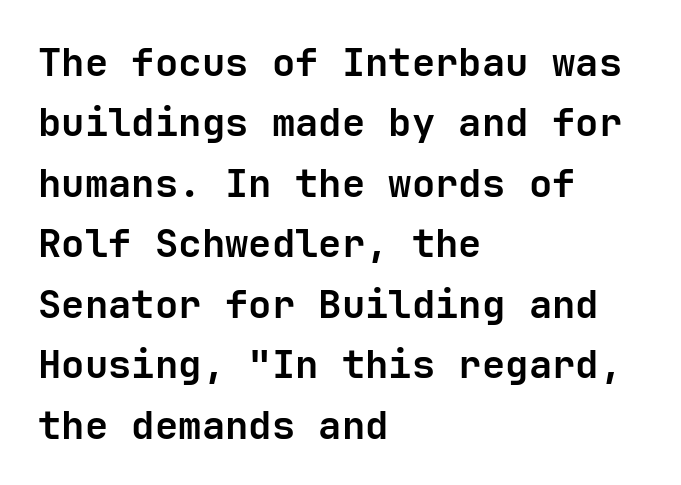
What kind of face is this? One without serifs — a sans. The paragraph has a hard left edge and a soft right edge. Rendered with straight, roman letterforms. Notice how thick the strokes are: this is what a full bold looks like. Here the glyphs are tracked normally, forming tight word shapes.
